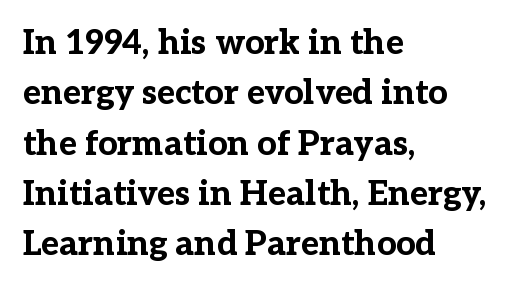
Honestly, the row spacing looks completely unremarkable. This sample uses plain, unmodified letter spacing. The area under the type is left untouched. Layout note: lines flush left.
